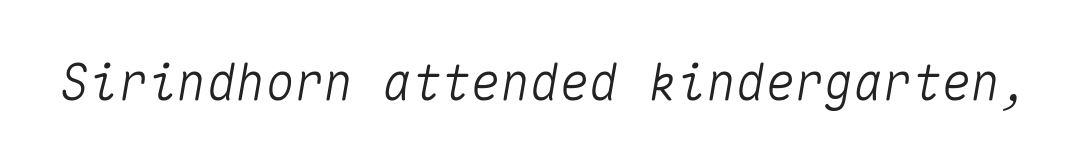
Q: Is the text italic (slanted)? A: Yes, it leans right by about 10 degrees.
Q: Is the text underlined? A: No.
Q: Is the spacing between letters normal or unusually wide? A: Normal.
Q: Width (condensed, normal, or wide)? A: Normal.
Q: Stroke contrast? A: Medium.
Q: x-height? A: Medium.
Q: Monospaced? A: Yes.
